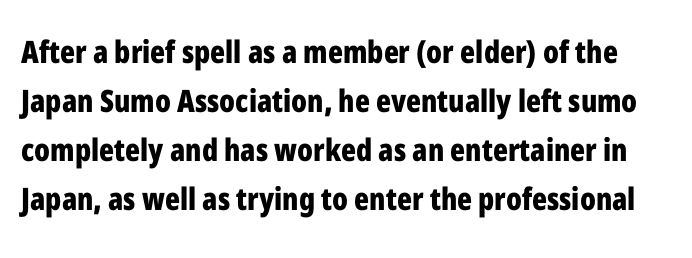
The passage shown stacks its lines at a standard gap. These lines are rendered in a variable-pitch font. In terms of letterform style, serifs are entirely absent. The foot of each line stays bare and open. Italic: no, the glyphs are upright roman. No extra tracking has been applied to these lines.
